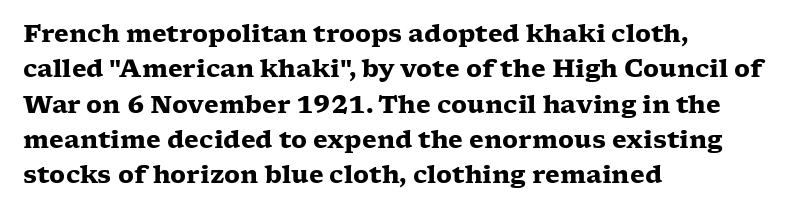
Q: Is the text bold? A: Yes.
Q: Is the text italic (slanted)? A: No, it is upright.
Q: Is the text underlined? A: No.
Q: How is the paragraph aligned? A: Left-aligned.
Q: Is the spacing between letters normal or unusually wide? A: Normal.
Q: Is the spacing between lines tight, normal or loose? A: Normal.
